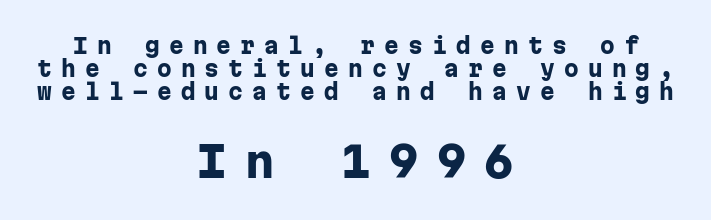
The image shows 42 px heavy sans-serif type, upright, monospaced; set centered, tight line spacing (1.1x), unusually wide letter spacing (+0.44 em), not underlined; the second (bottom) block is 2.0x larger; low stroke contrast and a medium x-height.
